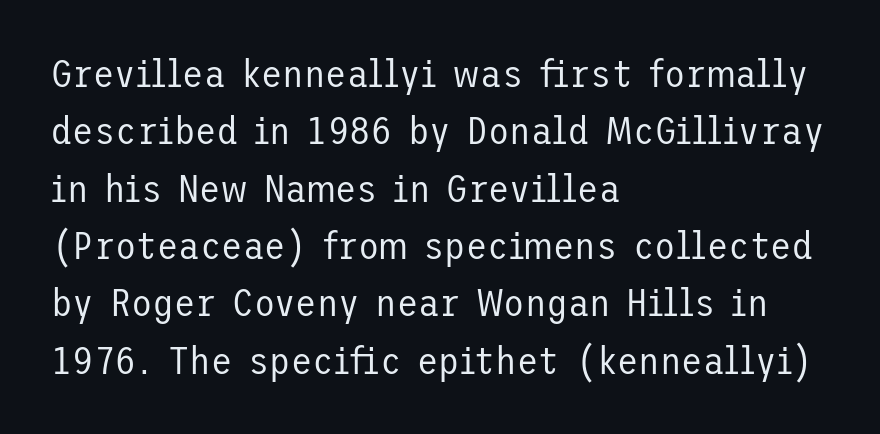
Teacher's note: observe the even left margin — that is flush-left alignment. Reading down the column, the eye jumps a familiar distance to each next line. Are there feet on the stems? There aren't — it's a sans. Spacing between characters is what you'd get straight out of the box. Each stroke keeps to a modest, everyday thickness or less. Italic: no, the glyphs are upright roman.
